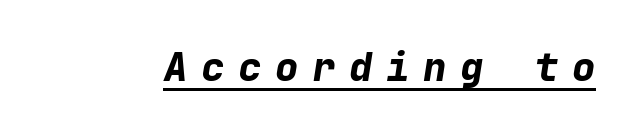
{"italic": "yes", "lean": "right", "slant_degrees": 9, "bold": "yes", "weight": "bold", "width": "normal", "stroke_contrast": "low", "x_height": "medium", "monospaced": "yes", "underline": "yes", "letter_spacing": "wide", "letter_spacing_em": 0.35, "glyph_px": 39}
